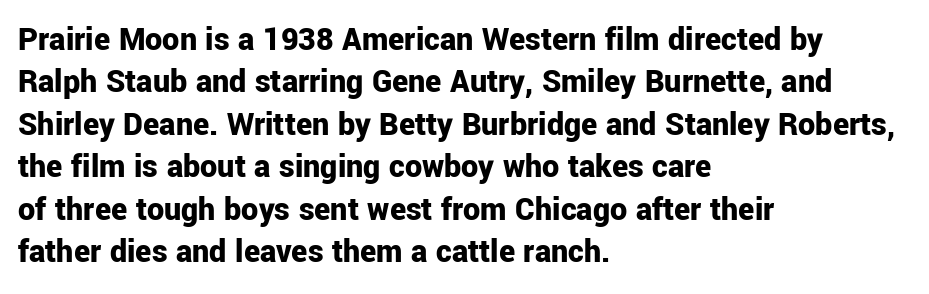
The image shows 34 px bold sans-serif type, upright; set left-aligned, normal line spacing (1.25x), normal letter spacing, not underlined; low stroke contrast and a medium x-height.
